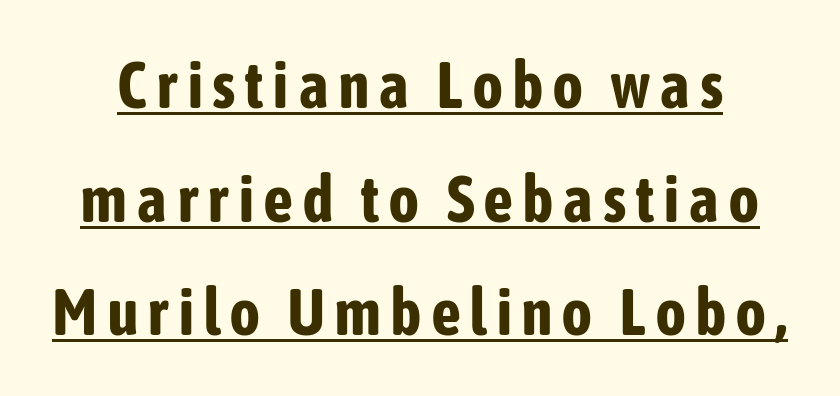
The designer went with a sans here, leaving each stem footless. Stroke thickness is high; the sample reads as a true bold. These lines are rendered in a variable-pitch font. When letters stand straight like this, we call the style roman or upright. The glyphs are accompanied by a horizontal stroke just below them.
